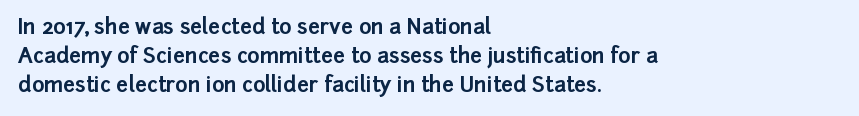
{"italic": "no", "bold": "yes", "underline": "no", "align": "left", "line_spacing": "normal", "line_spacing_ratio": 1.37, "letter_spacing": "normal", "letter_spacing_em": 0.0, "glyph_px": 21}
